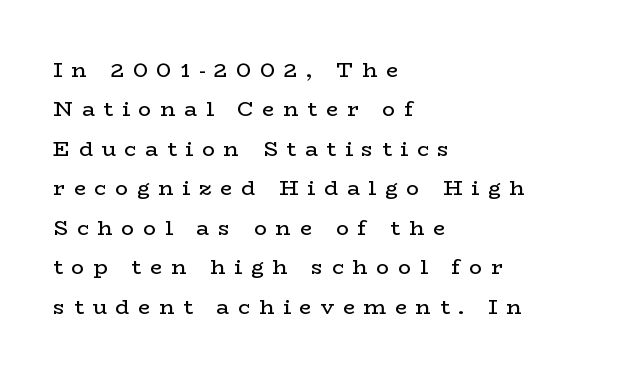
The area under the type is left untouched. This is roman type, the default non-slanted kind. Weight: regular or lighter. In CSS terms this would be text-align: left. Tracking here is generous; glyphs stand well apart from one another.
